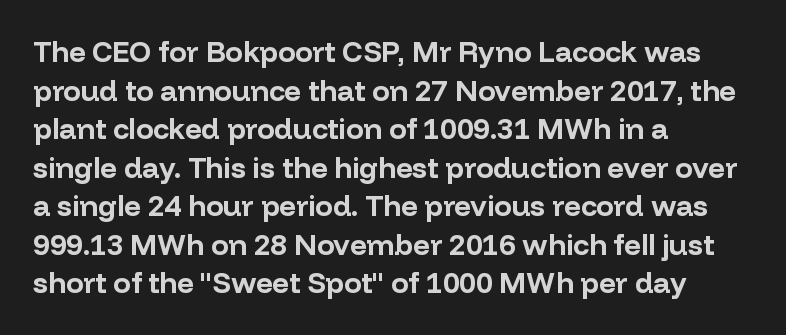
The image shows 29 px bold sans-serif type, upright; set left-aligned, normal line spacing (1.33x), normal letter spacing, not underlined; low stroke contrast and a medium x-height.
